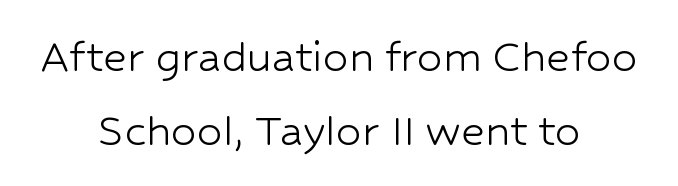
{"serif": "no", "italic": "no", "bold": "no", "weight": "light", "width": "normal", "stroke_contrast": "low", "x_height": "medium", "monospaced": "no", "underline": "no", "align": "center", "line_spacing": "normal", "line_spacing_ratio": 1.45, "letter_spacing": "normal", "letter_spacing_em": 0.0, "glyph_px": 51}
